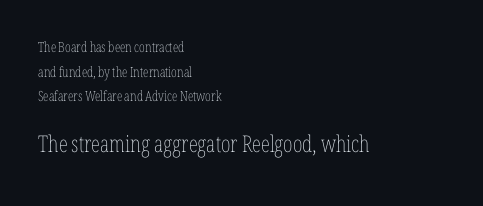
Spacing between characters is what you'd get straight out of the box. When letters stand straight like this, we call the style roman or upright. Each stroke keeps to a modest, everyday thickness or less. Size hierarchy here favors the trailing block over the leading one. Lines of text with bare space underneath.
